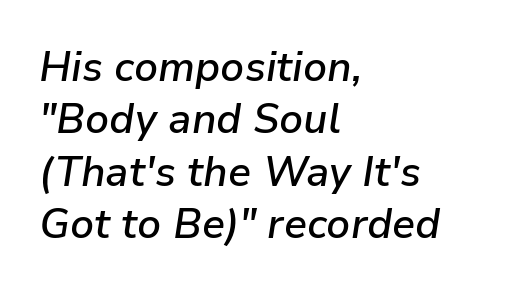
{"italic": "yes", "lean": "right", "slant_degrees": 9, "bold": "semi", "weight": "semibold", "width": "normal", "stroke_contrast": "low", "x_height": "medium", "monospaced": "no", "underline": "no", "align": "left", "line_spacing": "normal", "line_spacing_ratio": 1.28, "letter_spacing": "normal", "letter_spacing_em": 0.0, "glyph_px": 41}
